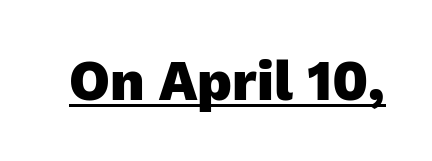
You'd pick this weight for a headline — it's a proper bold. What decoration does the sample have? An underline. What kind of face is this? One without serifs — a sans. How are the letters spaced? Ordinarily, with no added tracking.
